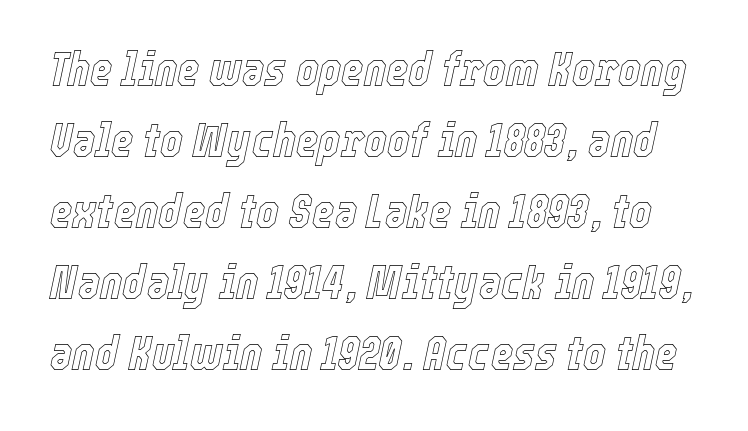
Does extra space separate the letters? No, they use regular spacing. Compared with ordinary roman type, these characters are visibly tilted. Regarding leading, the lines here are spaced in the standard way. Lines of text with bare space underneath. The letters advance in unequal steps, a hallmark of proportional type.
